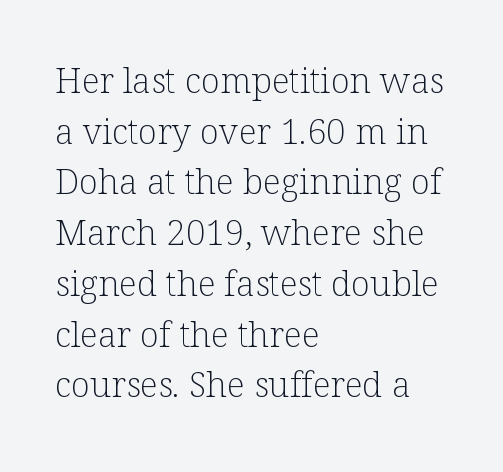
{"serif": "yes", "italic": "no", "bold": "no", "weight": "light", "width": "normal", "stroke_contrast": "low", "x_height": "medium", "monospaced": "no", "underline": "no", "align": "left", "line_spacing": "normal", "line_spacing_ratio": 1.45, "letter_spacing": "normal", "letter_spacing_em": 0.0, "glyph_px": 35}
